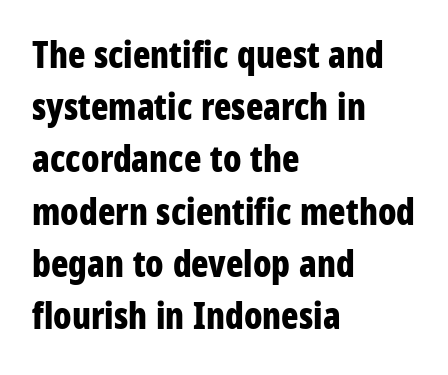
Q: Is the text bold? A: Yes.
Q: Is the text italic (slanted)? A: No, it is upright.
Q: Is the typeface a serif or a sans-serif typeface? A: Sans-serif.
Q: Is the text underlined? A: No.
Q: How is the paragraph aligned? A: Left-aligned.
Q: Is the spacing between letters normal or unusually wide? A: Normal.
Q: Is the spacing between lines tight, normal or loose? A: Normal.
Q: Width (condensed, normal, or wide)? A: Condensed.
Q: Stroke contrast? A: Low.
Q: x-height? A: Large.
Q: Monospaced? A: No.
